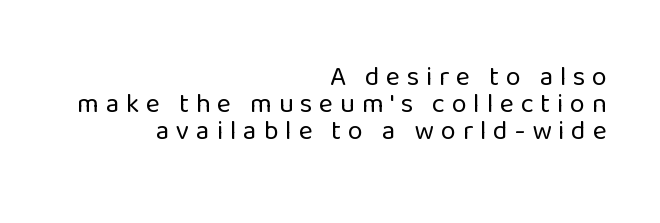
Q: Is the text bold? A: No.
Q: Is the text italic (slanted)? A: No, it is upright.
Q: Is the text underlined? A: No.
Q: How is the paragraph aligned? A: Right-aligned.
Q: Is the spacing between letters normal or unusually wide? A: Unusually wide.
Q: Is the spacing between lines tight, normal or loose? A: Tight.
